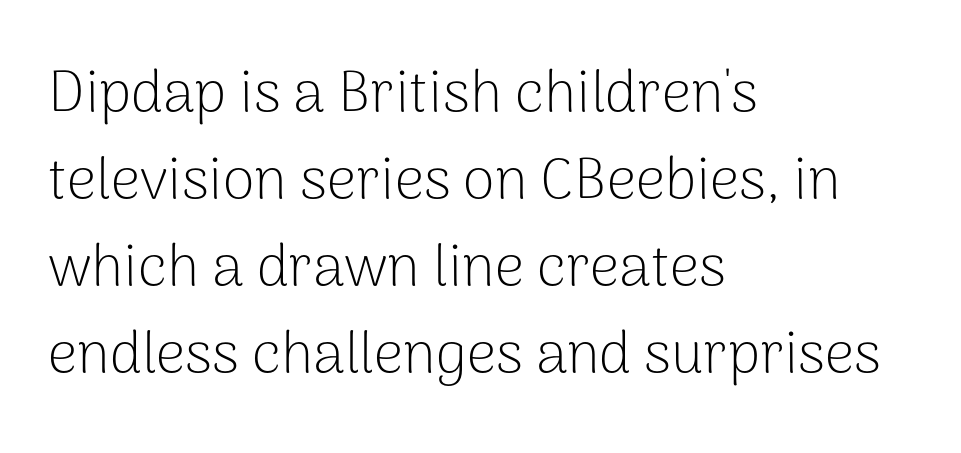
The image shows 58 px light sans-serif type, upright; set left-aligned, normal line spacing (1.5x), normal letter spacing, not underlined; low stroke contrast and a medium x-height.
